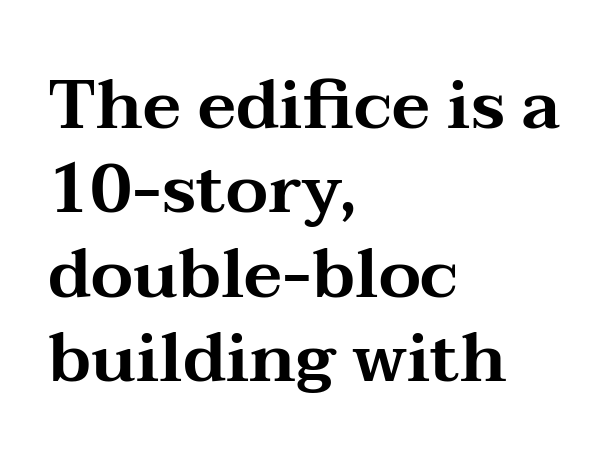
Q: Is the text italic (slanted)? A: No, it is upright.
Q: Is the typeface a serif or a sans-serif typeface? A: Serif.
Q: Is the text underlined? A: No.
Q: How is the paragraph aligned? A: Left-aligned.
Q: Is the spacing between letters normal or unusually wide? A: Normal.
Q: Width (condensed, normal, or wide)? A: Wide.
Q: Stroke contrast? A: Medium.
Q: x-height? A: Medium.
Q: Monospaced? A: No.
